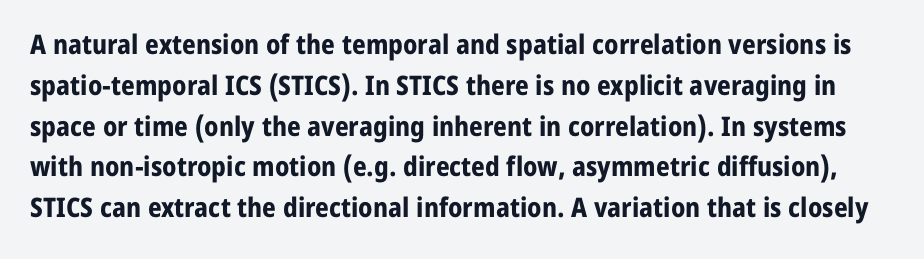
Q: Is the text bold? A: Yes.
Q: Is the text italic (slanted)? A: No, it is upright.
Q: Is the text underlined? A: No.
Q: Is the spacing between letters normal or unusually wide? A: Normal.
Q: Is the spacing between lines tight, normal or loose? A: Normal.
